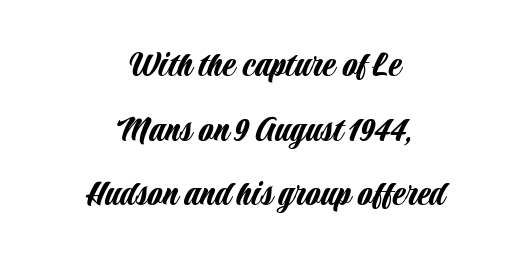
The image shows 38 px condensed sans-serif type; set centered, normal line spacing (1.7x), normal letter spacing, not underlined; low stroke contrast and a large x-height.
